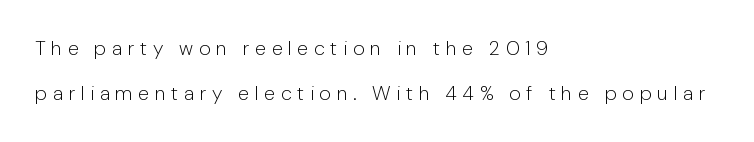
Q: Is the text bold? A: No.
Q: Is the text italic (slanted)? A: No, it is upright.
Q: Is the text underlined? A: No.
Q: How is the paragraph aligned? A: Left-aligned.
Q: Is the spacing between letters normal or unusually wide? A: Unusually wide.
Q: Is the spacing between lines tight, normal or loose? A: Loose.
